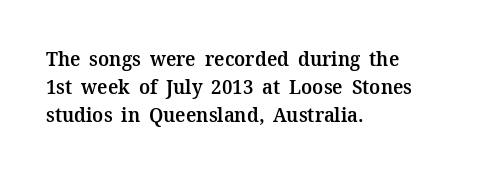
The image shows 20 px text type, upright; set left-aligned, normal line spacing (1.39x), normal letter spacing, not underlined.
